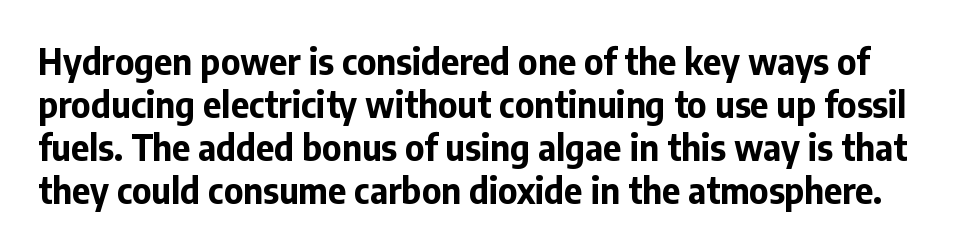
Q: Is the text bold? A: Yes.
Q: Is the text italic (slanted)? A: No, it is upright.
Q: Is the typeface a serif or a sans-serif typeface? A: Sans-serif.
Q: Is the text underlined? A: No.
Q: Is the spacing between letters normal or unusually wide? A: Normal.
Q: Width (condensed, normal, or wide)? A: Normal.
Q: Stroke contrast? A: Low.
Q: x-height? A: Medium.
Q: Monospaced? A: No.
